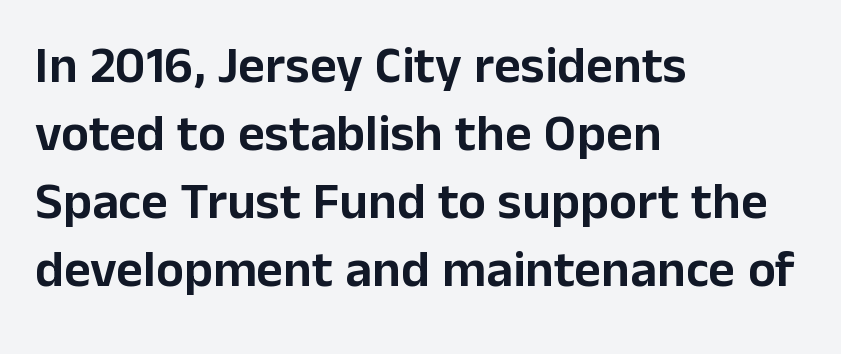
{"serif": "no", "italic": "no", "width": "normal", "stroke_contrast": "low", "x_height": "medium", "monospaced": "no", "underline": "no", "align": "left", "line_spacing": "normal", "line_spacing_ratio": 1.31, "letter_spacing": "normal", "letter_spacing_em": 0.0, "glyph_px": 52}
